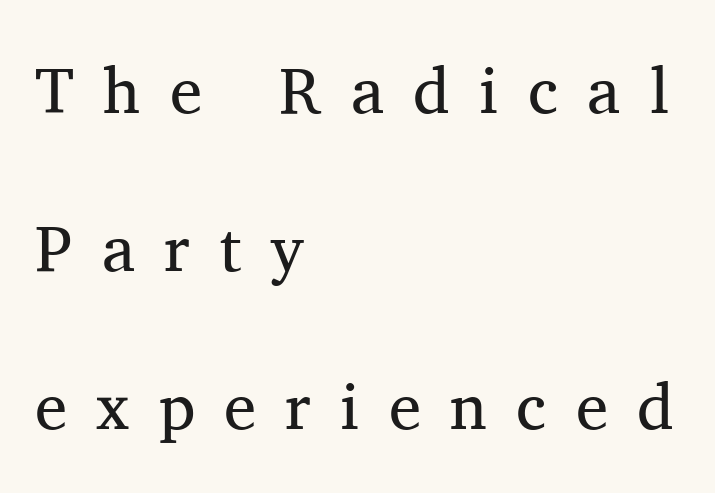
Each letter keeps its own natural width here, so spacing adapts to shape. The text block is weighted toward the left margin, trailing off unevenly rightward. Descender tails drop into unmarked territory. Spacing between characters has been opened up far beyond the box default. Does the type have serifs? Yes, each stem ends in a small foot.
